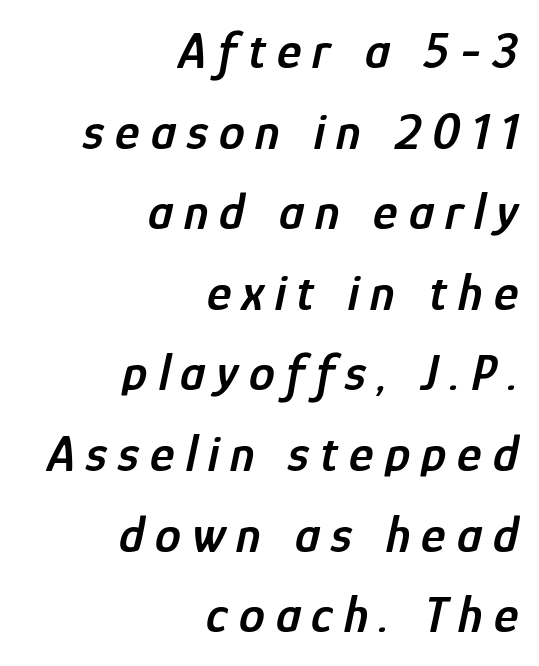
Q: Is the text bold? A: Semi-bold.
Q: Is the text italic (slanted)? A: Yes, it leans right by about 12 degrees.
Q: Is the text underlined? A: No.
Q: How is the paragraph aligned? A: Right-aligned.
Q: Is the spacing between letters normal or unusually wide? A: Unusually wide.
Q: Is the spacing between lines tight, normal or loose? A: Normal.
Q: Width (condensed, normal, or wide)? A: Condensed.
Q: Stroke contrast? A: Low.
Q: x-height? A: Medium.
Q: Monospaced? A: No.
